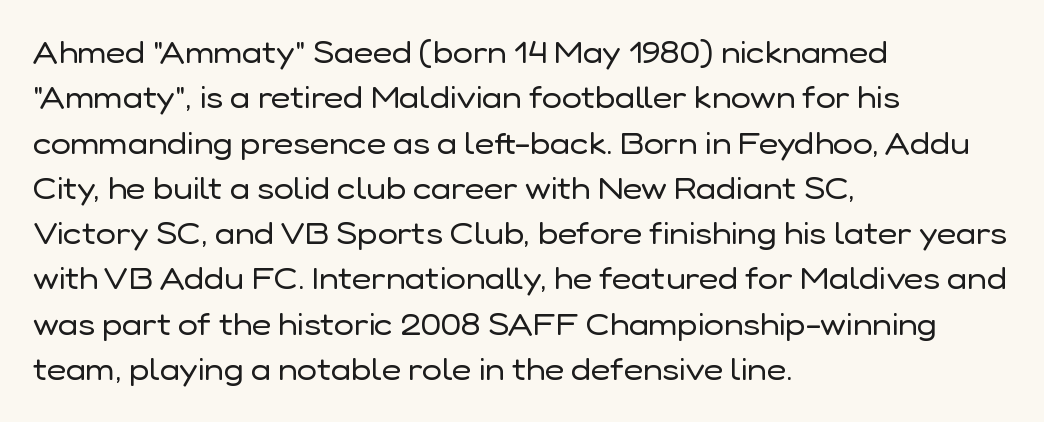
{"serif": "no", "italic": "no", "bold": "no", "weight": "regular", "width": "normal", "stroke_contrast": "low", "x_height": "medium", "monospaced": "no", "underline": "no", "align": "left", "line_spacing": "normal", "line_spacing_ratio": 1.51, "letter_spacing": "normal", "letter_spacing_em": 0.0, "glyph_px": 30}
